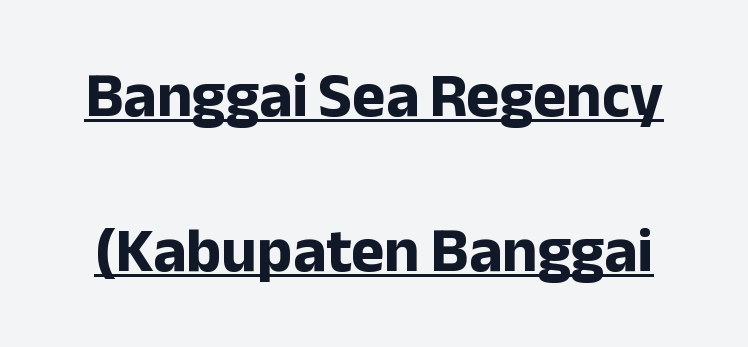
The image shows 63 px bold sans-serif type, upright; set loose line spacing (2.46x), normal letter spacing, underlined; low stroke contrast and a medium x-height.
